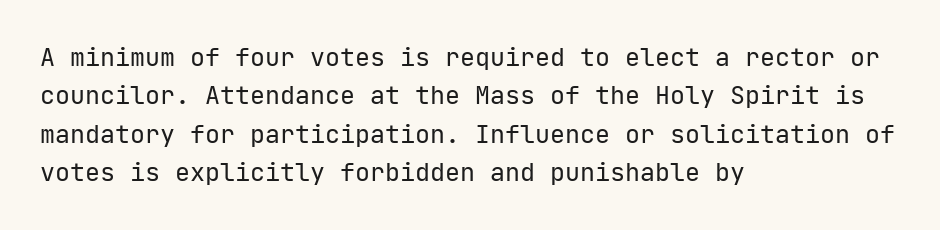
{"italic": "no", "bold": "no", "underline": "no", "align": "left", "line_spacing": "normal", "line_spacing_ratio": 1.54, "letter_spacing": "normal", "letter_spacing_em": 0.0, "glyph_px": 25}
